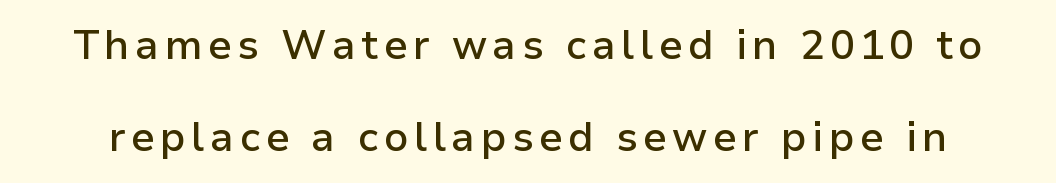
{"serif": "no", "italic": "no", "bold": "semi", "weight": "semibold", "width": "normal", "stroke_contrast": "low", "x_height": "medium", "monospaced": "no", "underline": "no", "line_spacing": "loose", "line_spacing_ratio": 2.24, "glyph_px": 41}
